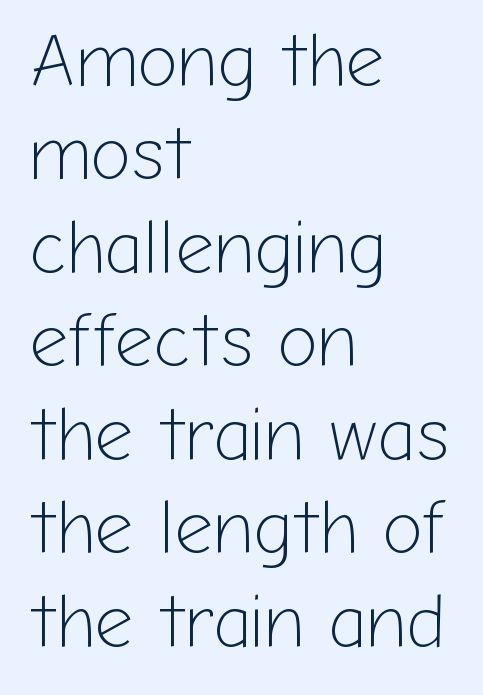
{"serif": "no", "italic": "no", "bold": "no", "weight": "light", "width": "normal", "stroke_contrast": "low", "x_height": "medium", "monospaced": "no", "underline": "no", "align": "left", "line_spacing_ratio": 1.23, "letter_spacing": "normal", "letter_spacing_em": 0.0, "glyph_px": 76}
